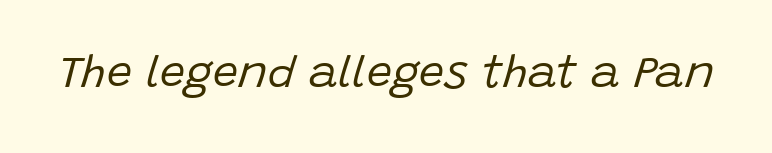
The image shows 45 px regular-weight type, italic (leaning right); set normal letter spacing, not underlined; low stroke contrast and a large x-height.
